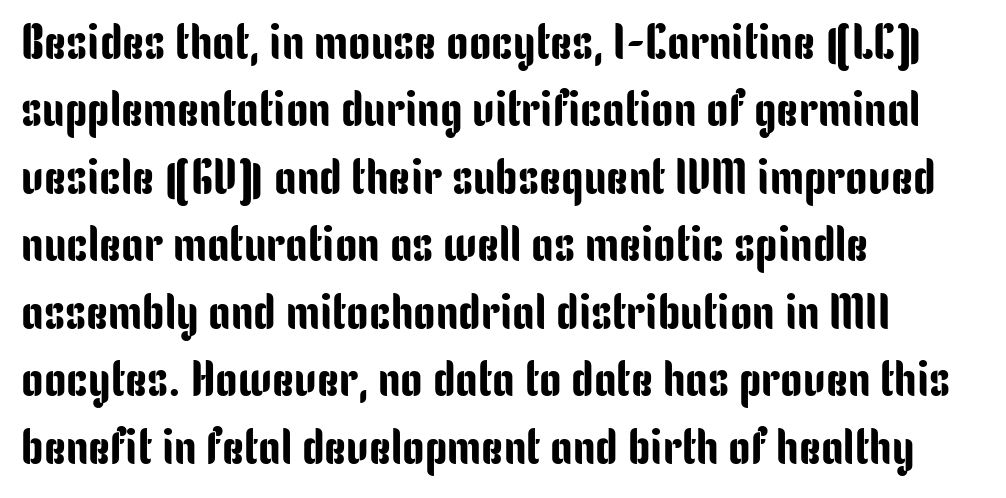
Q: Is the text italic (slanted)? A: No, it is upright.
Q: Is the typeface a serif or a sans-serif typeface? A: Sans-serif.
Q: Is the text underlined? A: No.
Q: How is the paragraph aligned? A: Left-aligned.
Q: Is the spacing between letters normal or unusually wide? A: Normal.
Q: Is the spacing between lines tight, normal or loose? A: Normal.
Q: Width (condensed, normal, or wide)? A: Condensed.
Q: Stroke contrast? A: Low.
Q: x-height? A: Medium.
Q: Monospaced? A: No.
